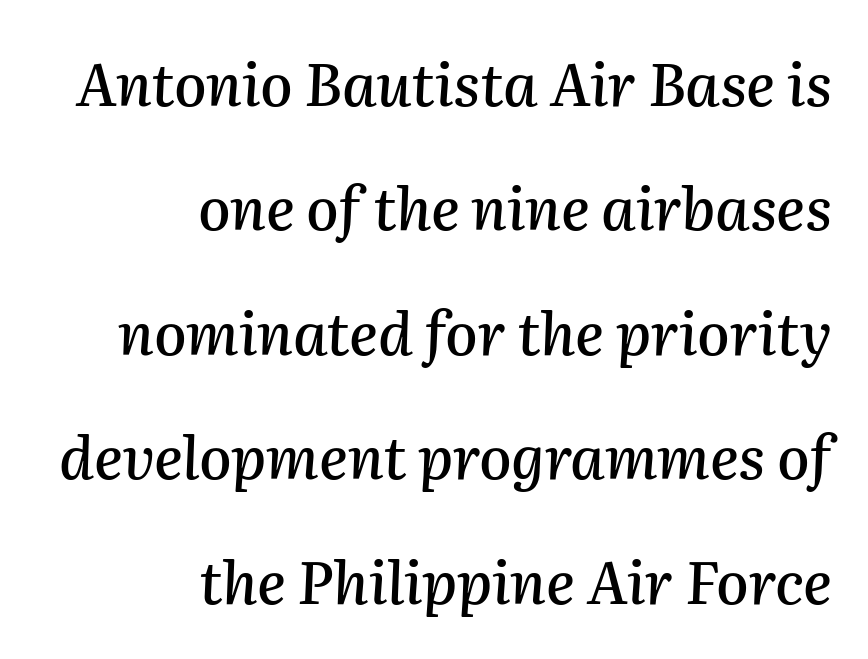
The image shows 59 px text type, italic (leaning right); set right-aligned, loose line spacing (2.11x), normal letter spacing, not underlined; medium stroke contrast and a medium x-height.
